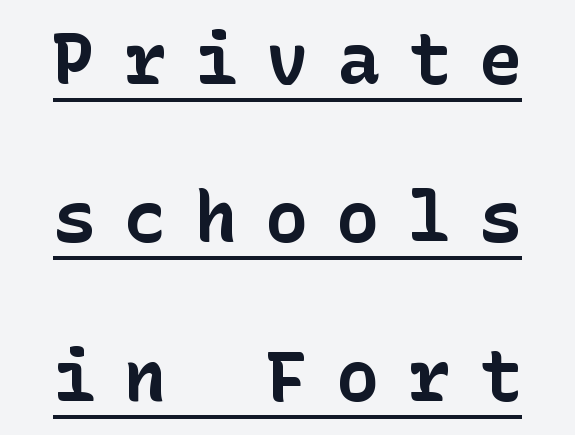
{"serif": "no", "italic": "no", "bold": "yes", "weight": "bold", "width": "normal", "stroke_contrast": "low", "x_height": "medium", "underline": "yes", "line_spacing": "loose", "line_spacing_ratio": 2.23, "letter_spacing": "wide", "letter_spacing_em": 0.4, "glyph_px": 71}
